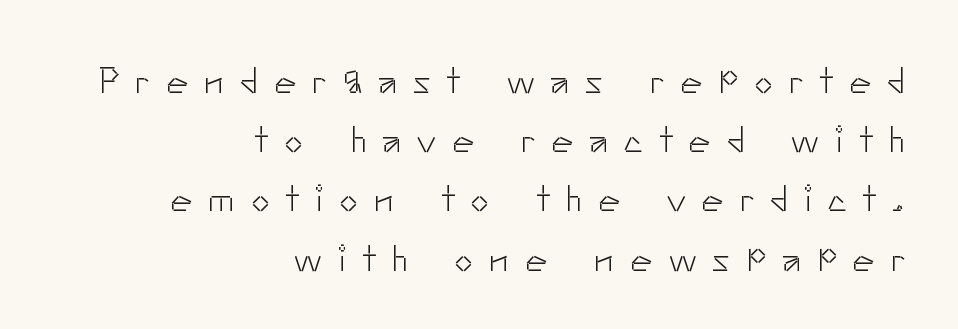
Q: Is the text bold? A: No.
Q: Is the text italic (slanted)? A: No, it is upright.
Q: Is the typeface a serif or a sans-serif typeface? A: Sans-serif.
Q: Is the text underlined? A: No.
Q: How is the paragraph aligned? A: Right-aligned.
Q: Is the spacing between letters normal or unusually wide? A: Unusually wide.
Q: Is the spacing between lines tight, normal or loose? A: Normal.
Q: Width (condensed, normal, or wide)? A: Normal.
Q: Stroke contrast? A: Low.
Q: x-height? A: Small.
Q: Monospaced? A: No.
